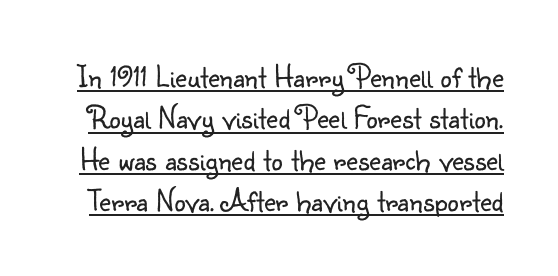
Q: Is the text bold? A: No.
Q: Is the text italic (slanted)? A: No, it is upright.
Q: Is the typeface a serif or a sans-serif typeface? A: Sans-serif.
Q: Is the text underlined? A: Yes.
Q: Is the spacing between letters normal or unusually wide? A: Normal.
Q: Is the spacing between lines tight, normal or loose? A: Normal.
Q: Width (condensed, normal, or wide)? A: Normal.
Q: Stroke contrast? A: Low.
Q: x-height? A: Small.
Q: Monospaced? A: No.
